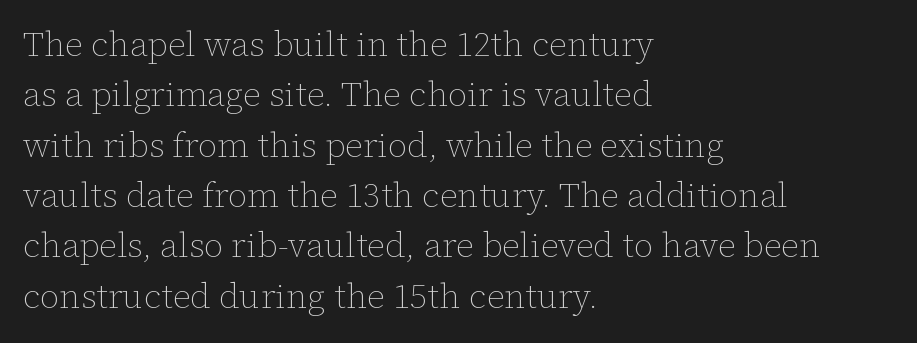
{"italic": "no", "bold": "no", "weight": "thin", "width": "normal", "stroke_contrast": "low", "x_height": "medium", "monospaced": "no", "underline": "no", "align": "left", "line_spacing": "normal", "line_spacing_ratio": 1.48, "letter_spacing": "normal", "letter_spacing_em": 0.0, "glyph_px": 34}
